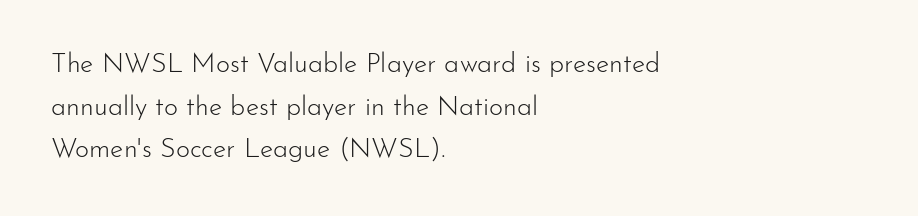
{"italic": "no", "bold": "no", "underline": "no", "align": "left", "line_spacing": "normal", "line_spacing_ratio": 1.58, "letter_spacing": "normal", "letter_spacing_em": 0.0, "glyph_px": 27}
